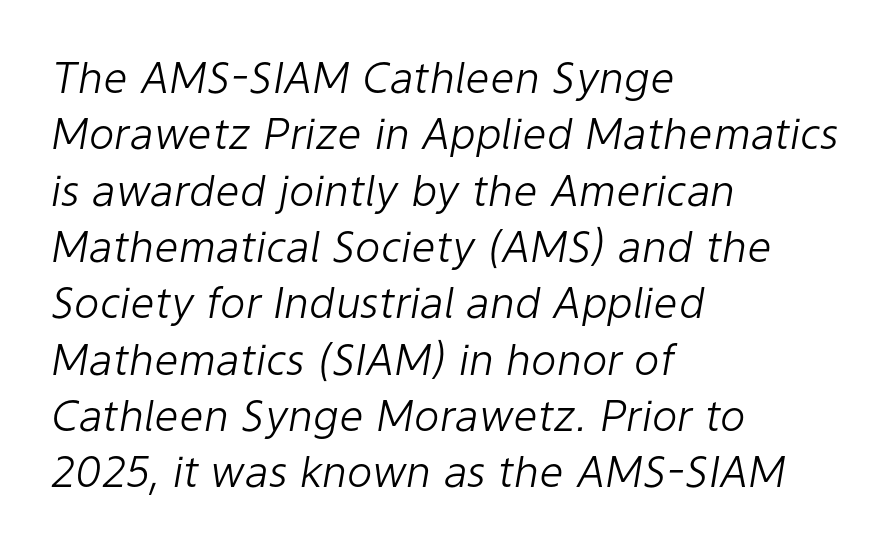
This block has exactly the height ordinary leading produces. Unmarked baselines from the first word to the last. Do the characters align in a grid? No, the font is proportional. It's the slanting kind of type.
